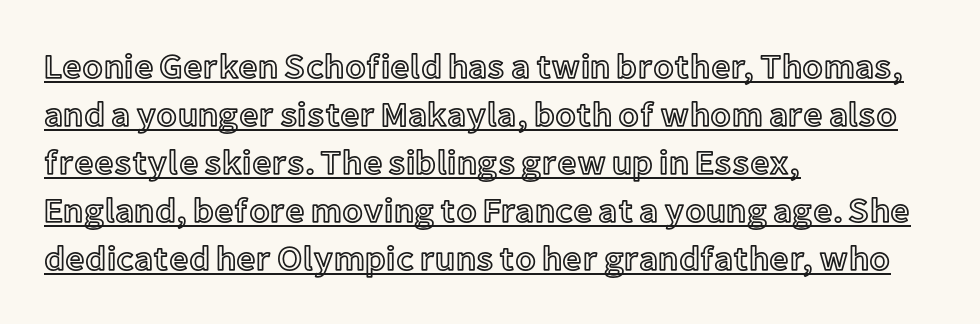
The image shows 34 px text type, upright; set left-aligned, normal line spacing (1.41x), normal letter spacing, underlined; a medium x-height.
